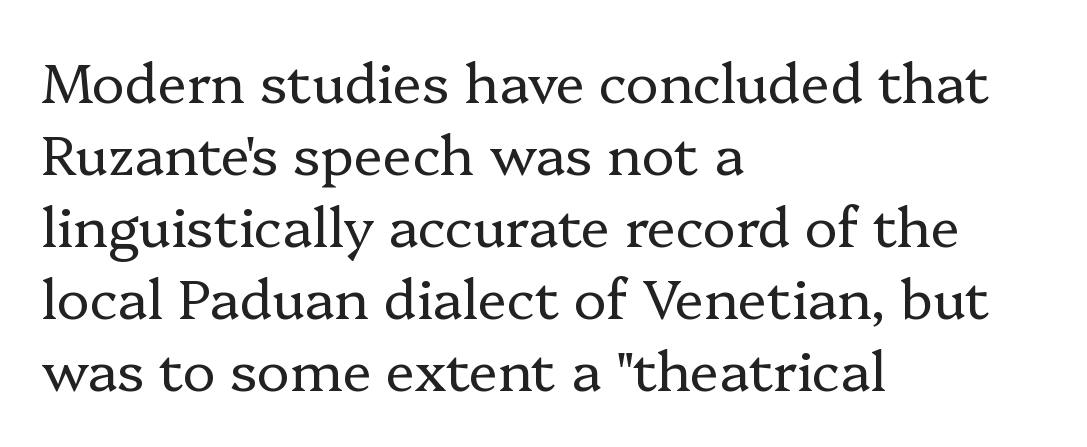
Q: Is the text bold? A: No.
Q: Is the text italic (slanted)? A: No, it is upright.
Q: Is the typeface a serif or a sans-serif typeface? A: Serif.
Q: Is the text underlined? A: No.
Q: How is the paragraph aligned? A: Left-aligned.
Q: Is the spacing between letters normal or unusually wide? A: Normal.
Q: Is the spacing between lines tight, normal or loose? A: Normal.
Q: Width (condensed, normal, or wide)? A: Normal.
Q: Stroke contrast? A: Low.
Q: x-height? A: Medium.
Q: Monospaced? A: No.
